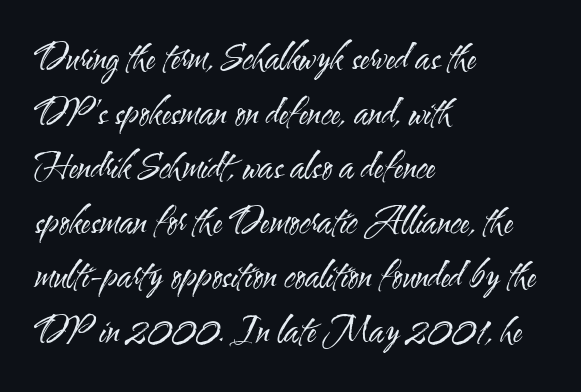
The image shows 35 px regular-weight, condensed sans-serif type; set left-aligned, normal line spacing (1.56x), normal letter spacing, not underlined; medium stroke contrast and a small x-height.
